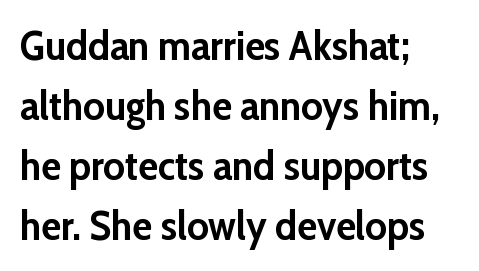
{"serif": "no", "italic": "no", "bold": "yes", "weight": "semibold", "width": "normal", "stroke_contrast": "low", "x_height": "medium", "monospaced": "no", "underline": "no", "align": "left", "line_spacing": "normal", "line_spacing_ratio": 1.46, "letter_spacing": "normal", "letter_spacing_em": 0.0, "glyph_px": 41}
